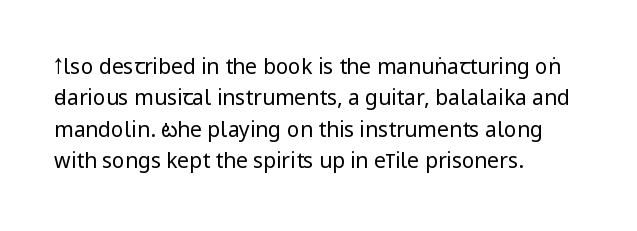
The image shows 21 px text type, upright; set left-aligned, normal line spacing (1.49x), normal letter spacing, not underlined.
